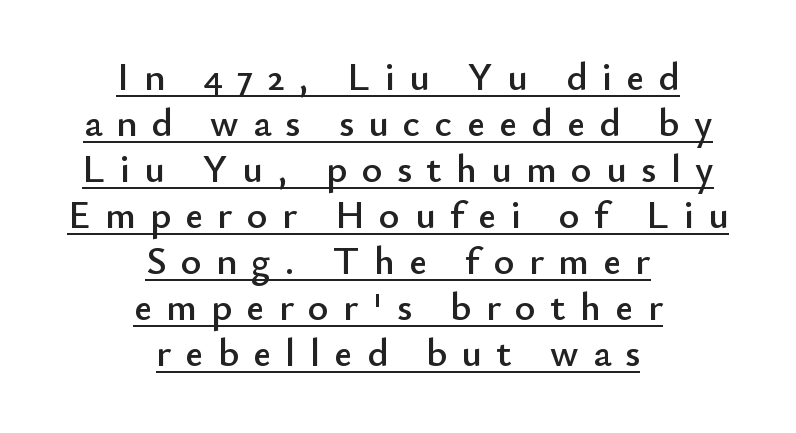
Q: Is the text italic (slanted)? A: No, it is upright.
Q: Is the typeface a serif or a sans-serif typeface? A: Sans-serif.
Q: Is the text underlined? A: Yes.
Q: How is the paragraph aligned? A: Centered.
Q: Is the spacing between letters normal or unusually wide? A: Unusually wide.
Q: Width (condensed, normal, or wide)? A: Normal.
Q: Stroke contrast? A: Low.
Q: x-height? A: Small.
Q: Monospaced? A: No.
